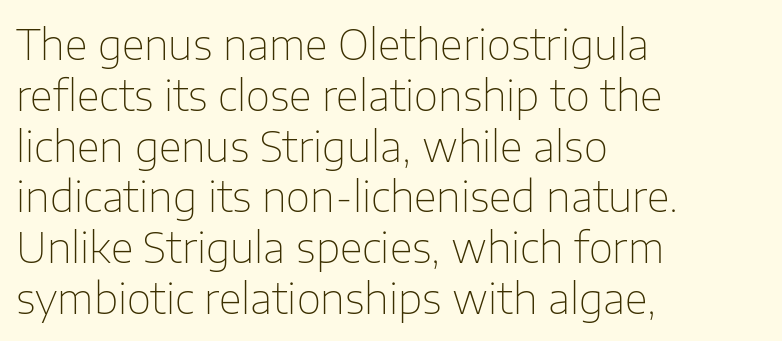
The image shows 42 px thin sans-serif type, upright; set left-aligned, line spacing 1.21x, normal letter spacing, not underlined; low stroke contrast and a medium x-height.
